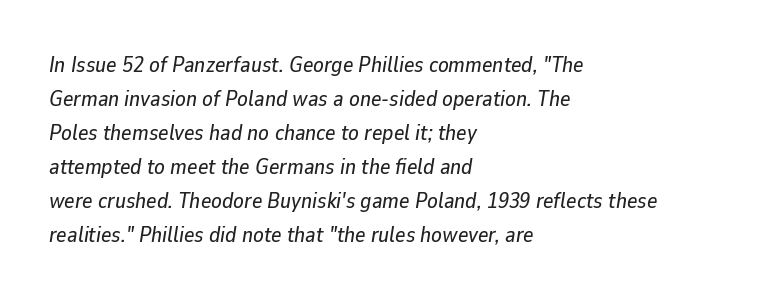
Anything drawn beneath the words? Only blank space. Every row of glyphs begins at an identical x-position on the left. Interline gaps are of average width in this sample. You could call the tracking neutral — neither tight nor loose. Yep, that's italic — everything's leaning.
